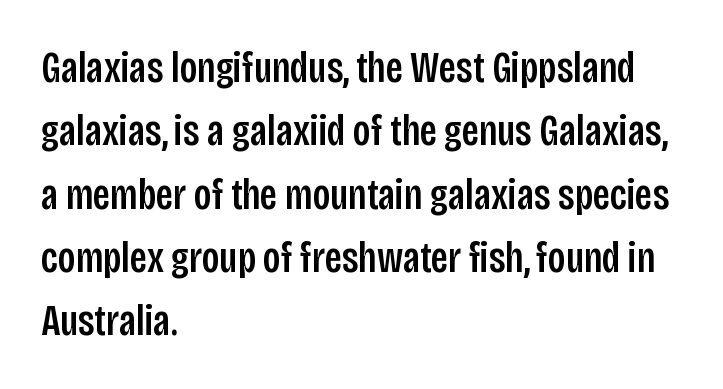
The image shows 44 px condensed sans-serif type, upright; set left-aligned, normal line spacing (1.44x), normal letter spacing, not underlined; low stroke contrast and a large x-height.
